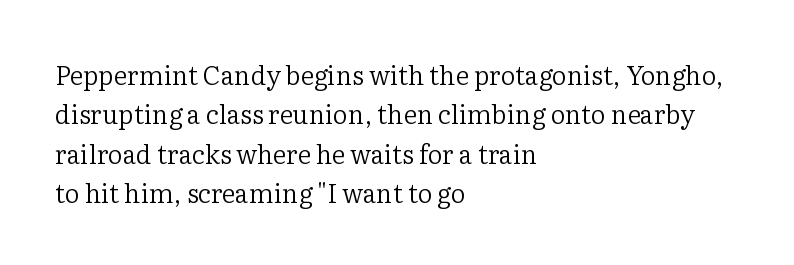
A typesetter would mark this as roman, not italic. Does the leading feel generous? No, just average. The typesetter chose a ragged-right arrangement here. The gaps between neighbouring characters are ordinary and unremarkable. Is this a heavy cut? Hardly; it is regular or lighter. The space directly below the letters is spotless.
